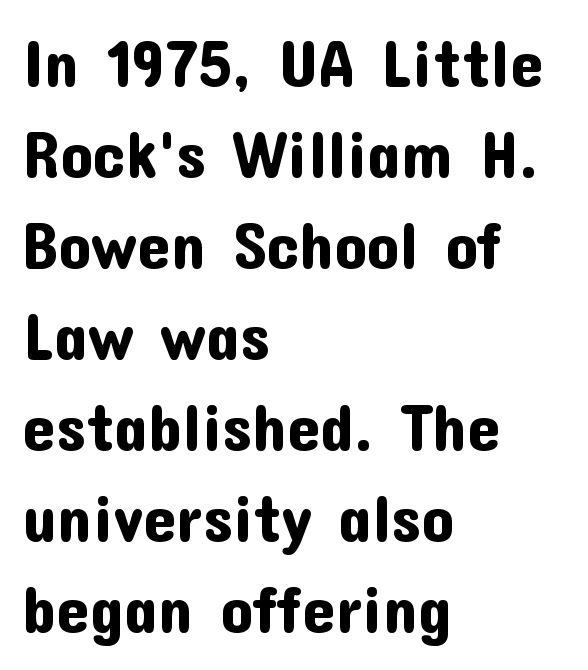
The image shows 66 px sans-serif type, upright; set left-aligned, normal line spacing (1.38x), normal letter spacing, not underlined; low stroke contrast and a medium x-height.
